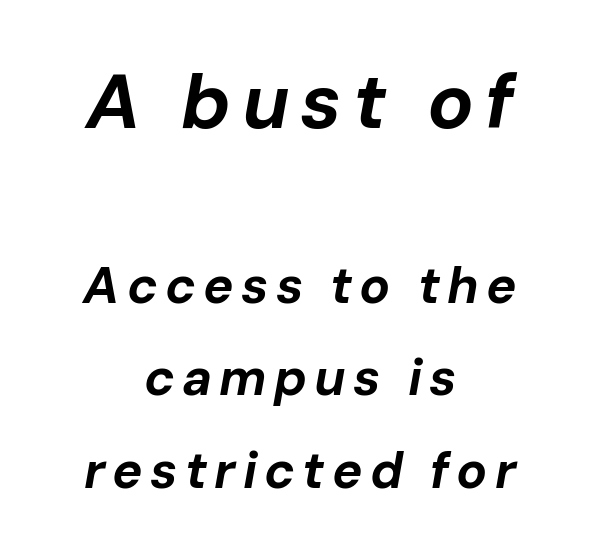
A typesetter would call this proportional, since set widths differ per character. Yep, that's italic — everything's leaning. Underlining? Definitely not there. Between these two stacked blocks, the higher one wins on size. On the weight axis this lands at bold, roughly 700.
